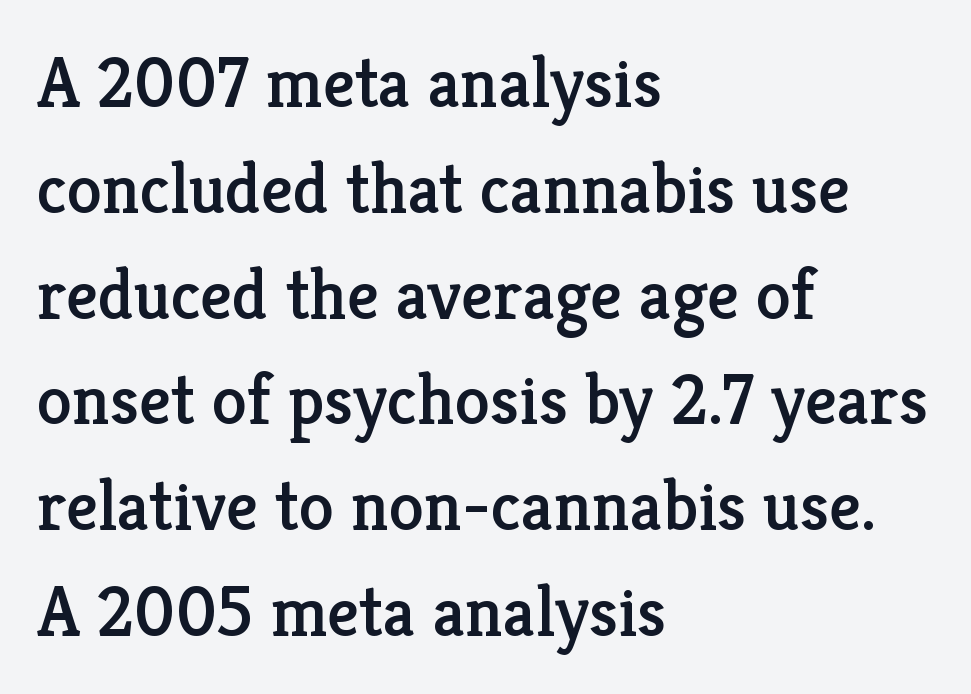
You can tell it's not italic because the verticals are truly vertical. Check the space under the baseline: it is left empty. Default kerning and tracking; the words read as compact shapes. This is serif lettering, the kind often seen in printed books.
